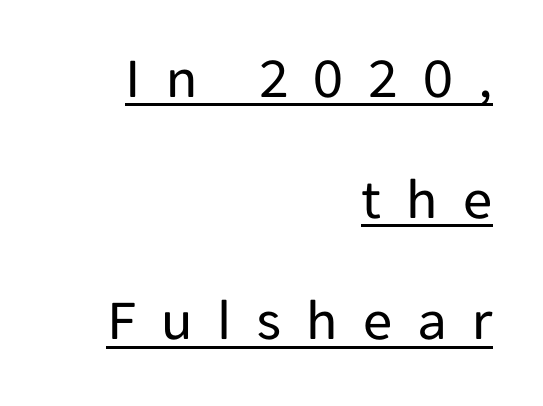
All the whitespace from short lines collects on the left. Stroke terminals: plain, sans-serif. Varying glyph widths throughout — classic text-font behaviour. Look at the tracking — it's clearly loosened, letters drifting apart. Somebody hit Ctrl+U on this one — the words are underlined. On a weight scale, this lands at 450 or below.
